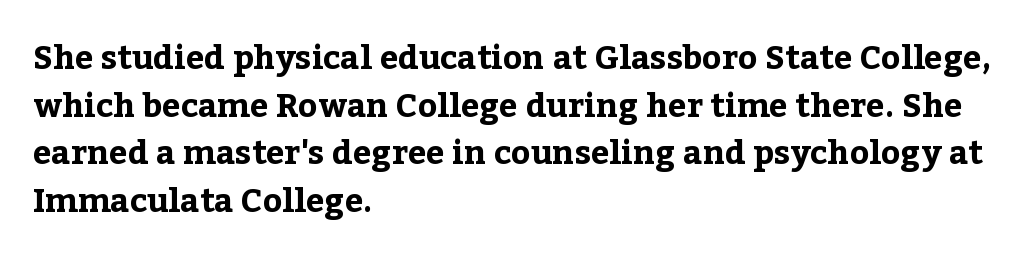
Q: Is the text bold? A: Yes.
Q: Is the text italic (slanted)? A: No, it is upright.
Q: Is the typeface a serif or a sans-serif typeface? A: Serif.
Q: Is the text underlined? A: No.
Q: How is the paragraph aligned? A: Left-aligned.
Q: Is the spacing between letters normal or unusually wide? A: Normal.
Q: Is the spacing between lines tight, normal or loose? A: Normal.
Q: Width (condensed, normal, or wide)? A: Normal.
Q: Stroke contrast? A: Low.
Q: x-height? A: Medium.
Q: Monospaced? A: No.
